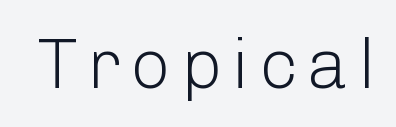
{"serif": "no", "italic": "no", "bold": "no", "weight": "light", "width": "normal", "stroke_contrast": "low", "x_height": "medium", "monospaced": "no", "underline": "no", "glyph_px": 71}
